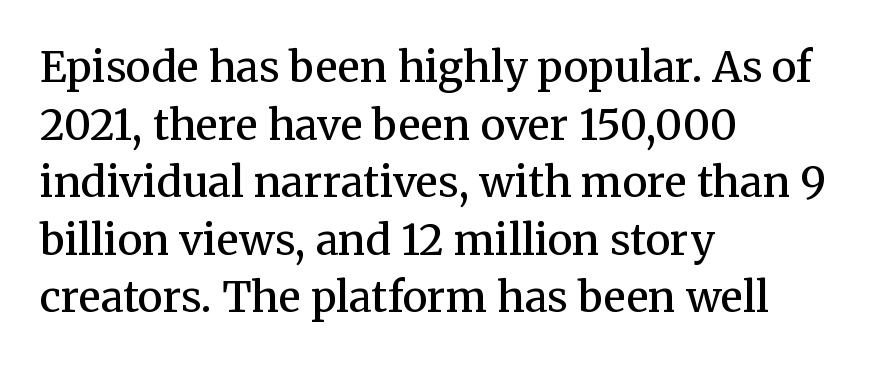
The passage shown has conventional tracking throughout. This sample has the flowing, uneven cadence of proportional lettering. Designer's note — italics off, roman on. Set as a demibold, roughly 600 on the weight scale. A classic flush-left, rag-right setting is used for this passage.
